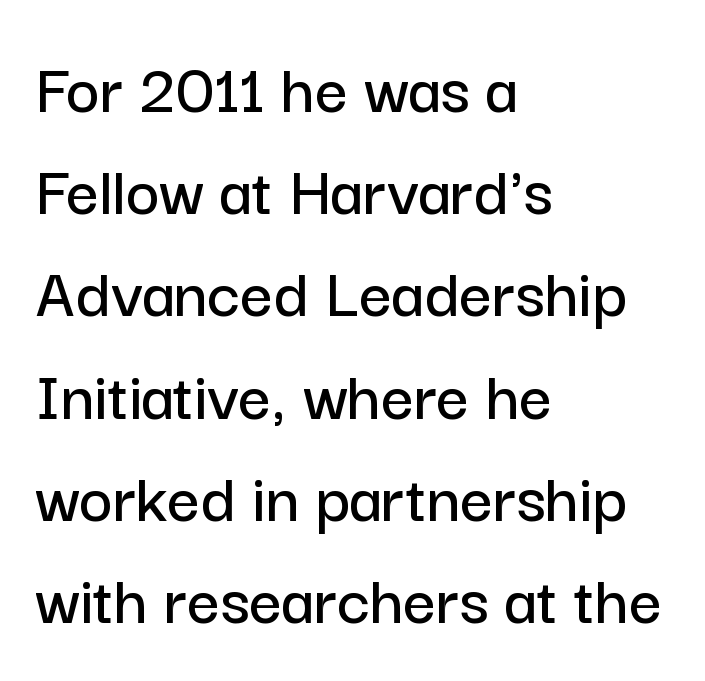
The image shows 72 px sans-serif type, upright; set left-aligned, normal line spacing (1.42x), normal letter spacing, not underlined; low stroke contrast and a medium x-height.
